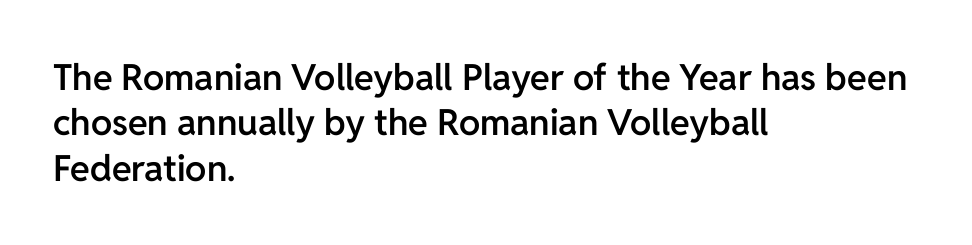
This sample uses an upright cut, with every glyph sitting square on the baseline. Compared with an ordinary text face, these strokes are moderately heavier — a semibold. These lines keep a tight, regular rhythm from letter to letter. Serif or sans? Sans — the stroke terminals are bare. Honestly, the row spacing looks completely unremarkable. All the whitespace from short lines collects on the right.
